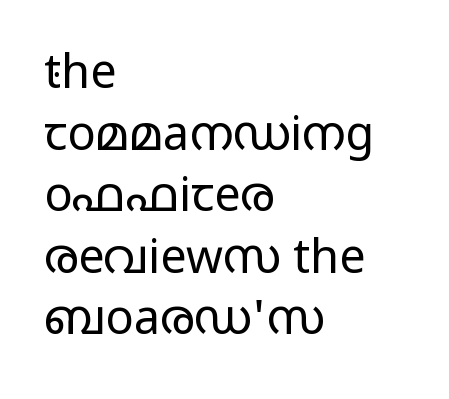
The image shows 47 px regular-weight, wide sans-serif type, upright; set left-aligned, normal line spacing (1.31x), normal letter spacing, not underlined; low stroke contrast and a medium x-height.
